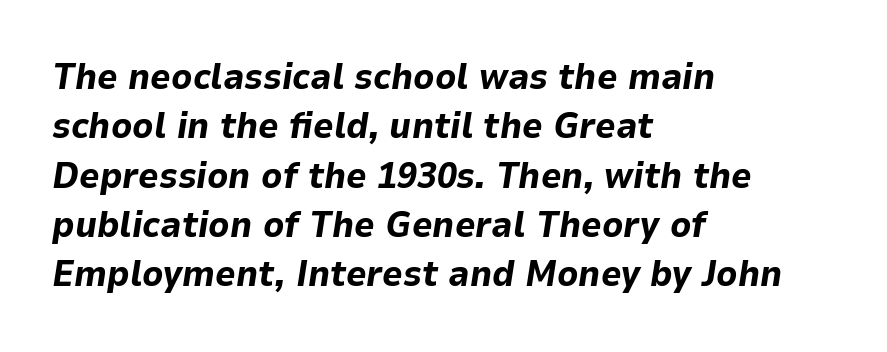
Q: Is the text bold? A: Yes.
Q: Is the text italic (slanted)? A: Yes, it leans right by about 9 degrees.
Q: Is the text underlined? A: No.
Q: How is the paragraph aligned? A: Left-aligned.
Q: Is the spacing between letters normal or unusually wide? A: Normal.
Q: Is the spacing between lines tight, normal or loose? A: Normal.
Q: Width (condensed, normal, or wide)? A: Normal.
Q: Stroke contrast? A: Low.
Q: x-height? A: Medium.
Q: Monospaced? A: No.
